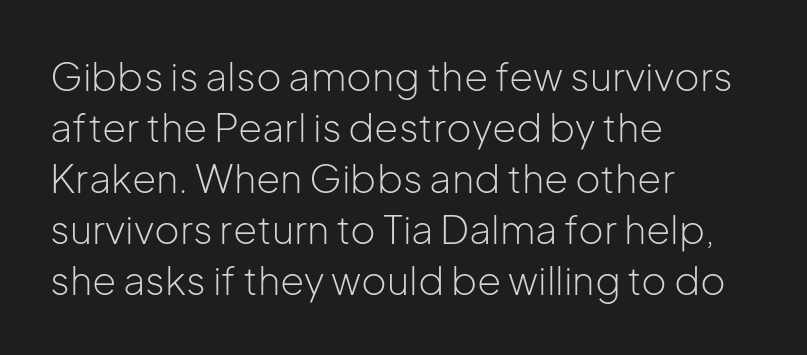
The image shows 39 px light sans-serif type, upright; set left-aligned, normal line spacing (1.31x), normal letter spacing, not underlined; low stroke contrast and a medium x-height.
